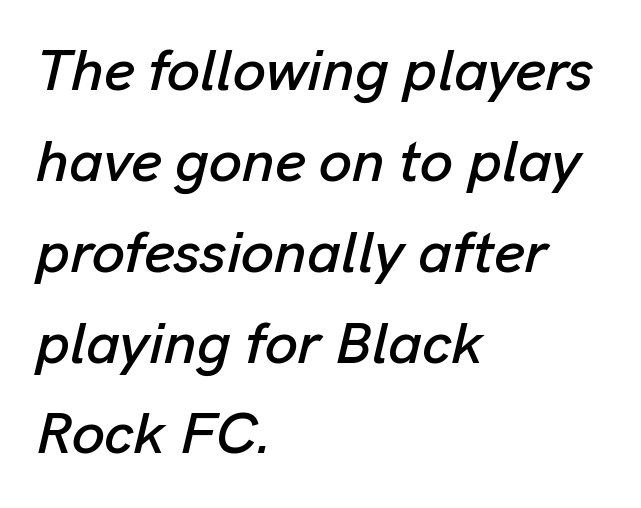
{"italic": "yes", "lean": "right", "slant_degrees": 13, "width": "normal", "stroke_contrast": "low", "x_height": "medium", "monospaced": "no", "underline": "no", "align": "left", "line_spacing": "normal", "line_spacing_ratio": 1.54, "letter_spacing": "normal", "letter_spacing_em": 0.0, "glyph_px": 59}
